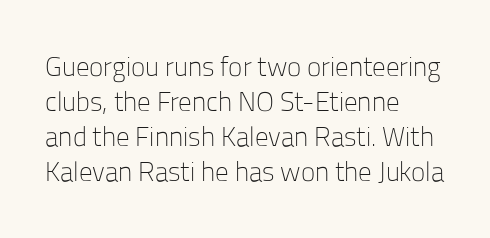
{"italic": "no", "bold": "no", "underline": "no", "align": "left", "line_spacing": "normal", "line_spacing_ratio": 1.3, "letter_spacing": "normal", "letter_spacing_em": 0.0, "glyph_px": 27}
